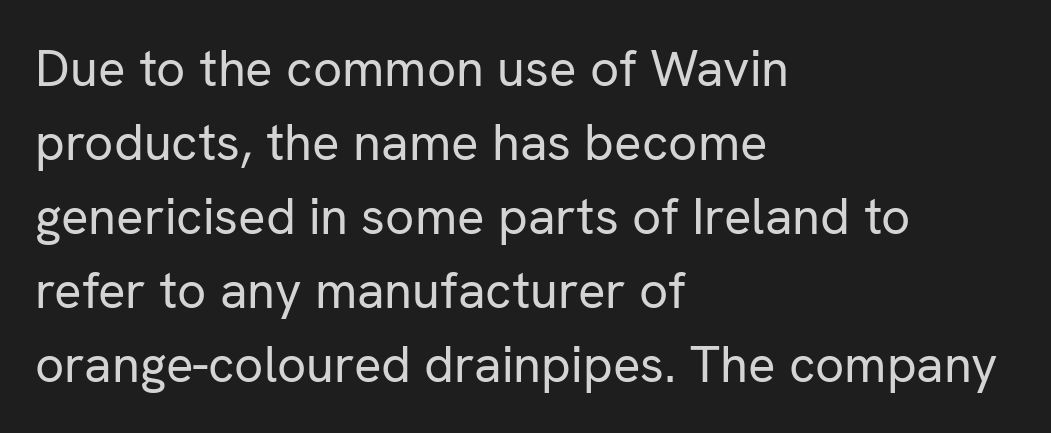
If you drew a line through each stem, it would be perfectly vertical. Heft: none added — not bold. This sample uses a sans-serif face. Evenly set lines give the paragraph a standard silhouette. Each row of text sits above clean, open space.
